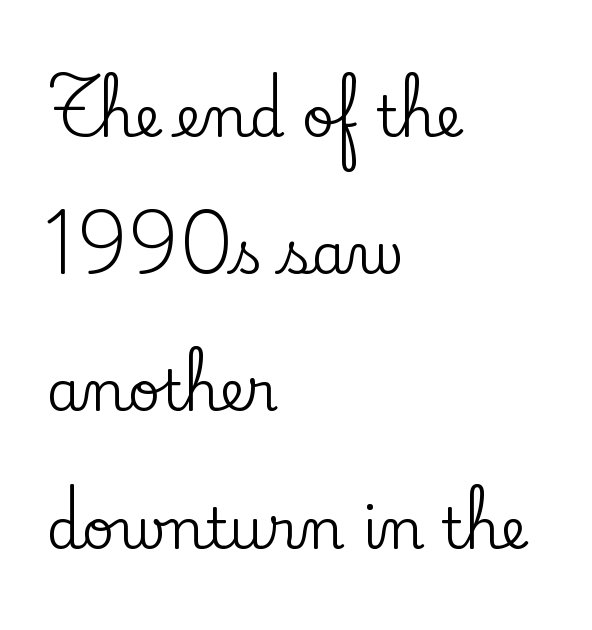
{"serif": "yes", "italic": "no", "width": "normal", "stroke_contrast": "low", "x_height": "small", "monospaced": "no", "underline": "no", "align": "left", "line_spacing": "loose", "line_spacing_ratio": 2.45, "letter_spacing": "normal", "letter_spacing_em": 0.0, "glyph_px": 56}
